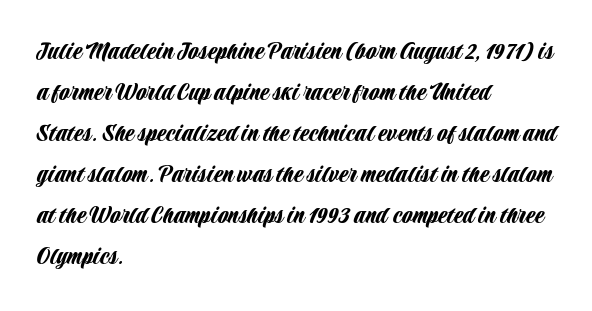
Q: Is the text italic (slanted)? A: Yes.
Q: Is the text underlined? A: No.
Q: How is the paragraph aligned? A: Left-aligned.
Q: Is the spacing between letters normal or unusually wide? A: Normal.
Q: Is the spacing between lines tight, normal or loose? A: Normal.
